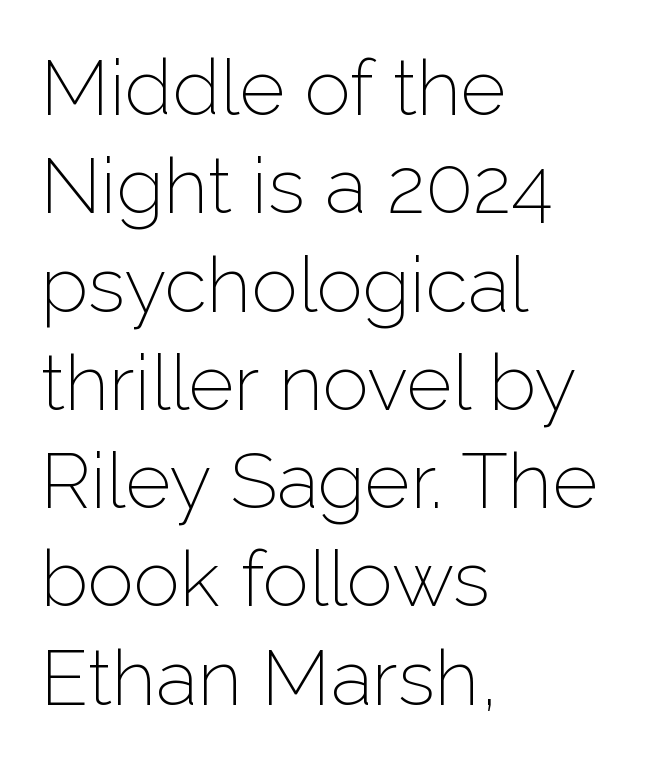
{"serif": "no", "italic": "no", "bold": "no", "weight": "light", "width": "normal", "stroke_contrast": "low", "x_height": "medium", "monospaced": "no", "underline": "no", "align": "left", "line_spacing": "normal", "line_spacing_ratio": 1.26, "letter_spacing": "normal", "letter_spacing_em": 0.0, "glyph_px": 78}
